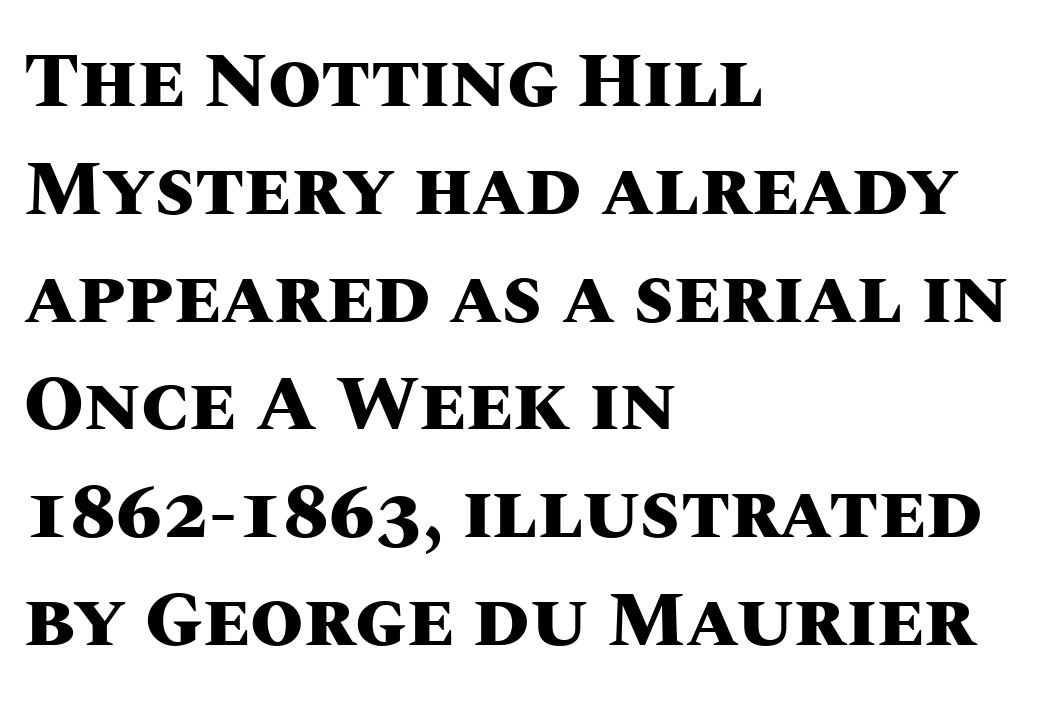
{"italic": "no", "bold": "yes", "weight": "heavy", "width": "normal", "stroke_contrast": "medium", "x_height": "large", "monospaced": "no", "underline": "no", "align": "left", "line_spacing": "normal", "line_spacing_ratio": 1.4, "letter_spacing": "normal", "letter_spacing_em": 0.0, "glyph_px": 77}
